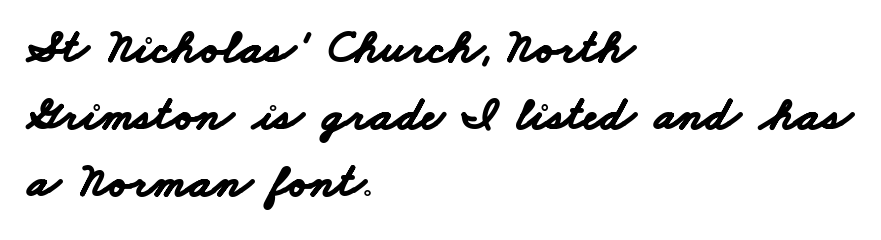
The image shows 48 px bold, wide sans-serif type; set left-aligned, normal line spacing (1.4x), normal letter spacing, not underlined; low stroke contrast and a small x-height.
